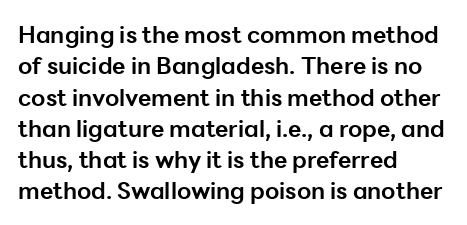
If you drew a line through each stem, it would be perfectly vertical. The face used here has the dense, thick strokes of a bold. All the whitespace from short lines collects on the right. Observe the ordinary spacing: letters are neighbours, not strangers. Rule under the text: the space is simply empty.
